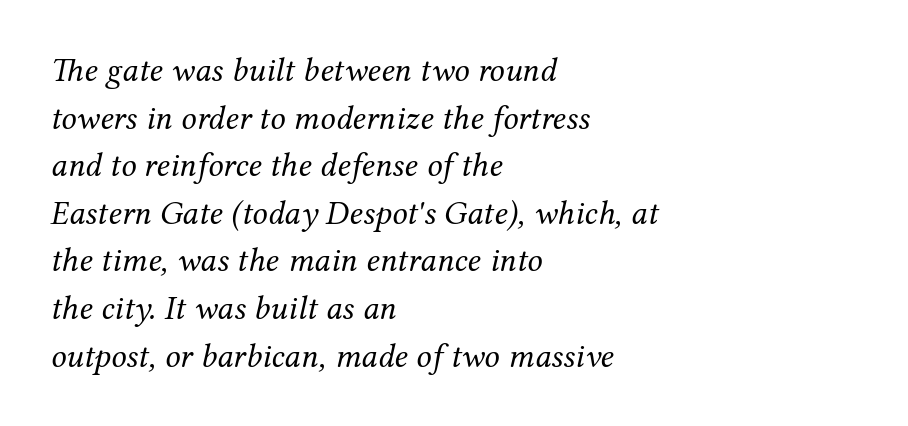
The image shows 34 px regular-weight serif type, italic (leaning right); set left-aligned, normal line spacing (1.4x), normal letter spacing, not underlined; medium stroke contrast and a medium x-height.
